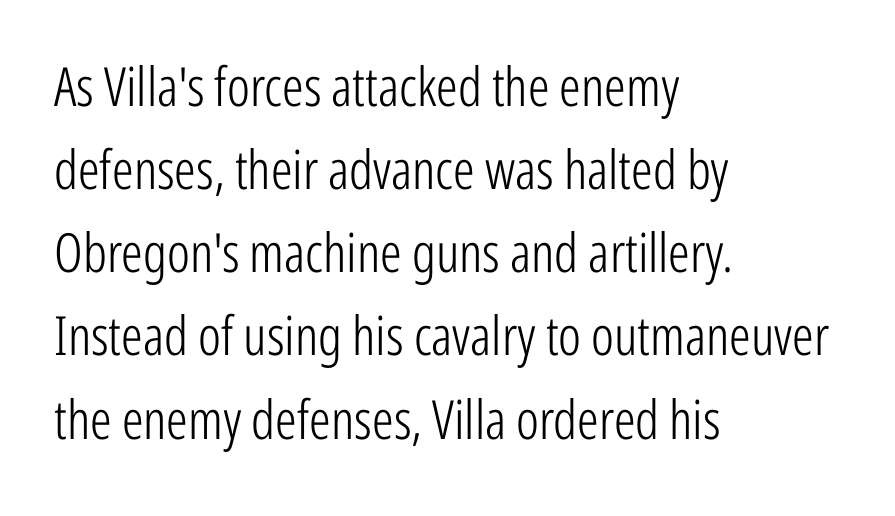
Q: Is the text bold? A: No.
Q: Is the text italic (slanted)? A: No, it is upright.
Q: Is the typeface a serif or a sans-serif typeface? A: Sans-serif.
Q: Is the text underlined? A: No.
Q: How is the paragraph aligned? A: Left-aligned.
Q: Is the spacing between letters normal or unusually wide? A: Normal.
Q: Is the spacing between lines tight, normal or loose? A: Normal.
Q: Width (condensed, normal, or wide)? A: Condensed.
Q: Stroke contrast? A: Low.
Q: x-height? A: Medium.
Q: Monospaced? A: No.
